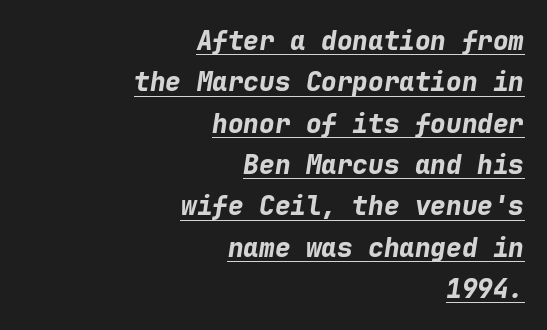
Descenders here cross a horizontal rule under the line. Successive baselines arrive at the customary interval. Typographic density is high because the face is bold. These lines were composed using italics. Compared with a flush-left layout, this one pins lines to the opposite, right side. The horizontal fit of the characters is conventional and even.
